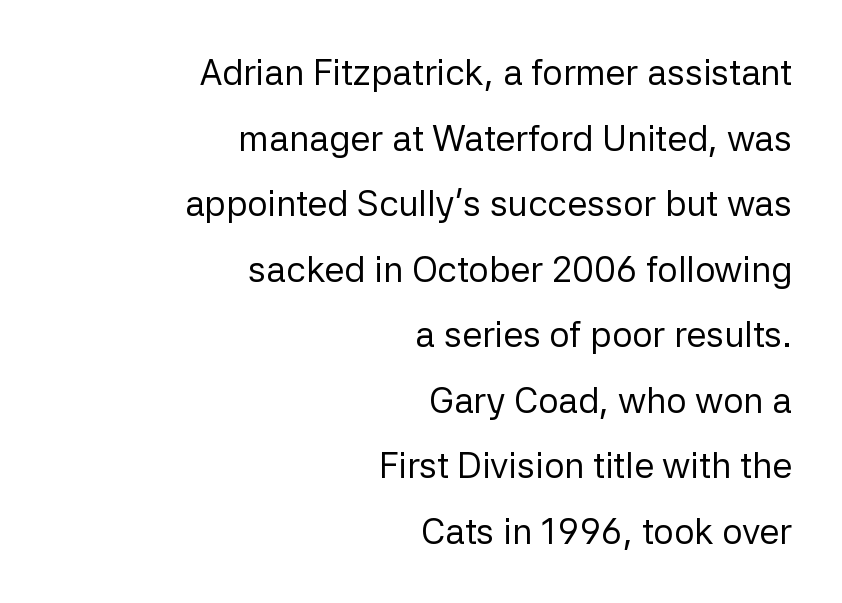
{"serif": "no", "italic": "no", "bold": "no", "weight": "regular", "width": "normal", "stroke_contrast": "low", "x_height": "medium", "monospaced": "no", "underline": "no", "align": "right", "line_spacing_ratio": 1.82, "letter_spacing": "normal", "letter_spacing_em": 0.0, "glyph_px": 36}
